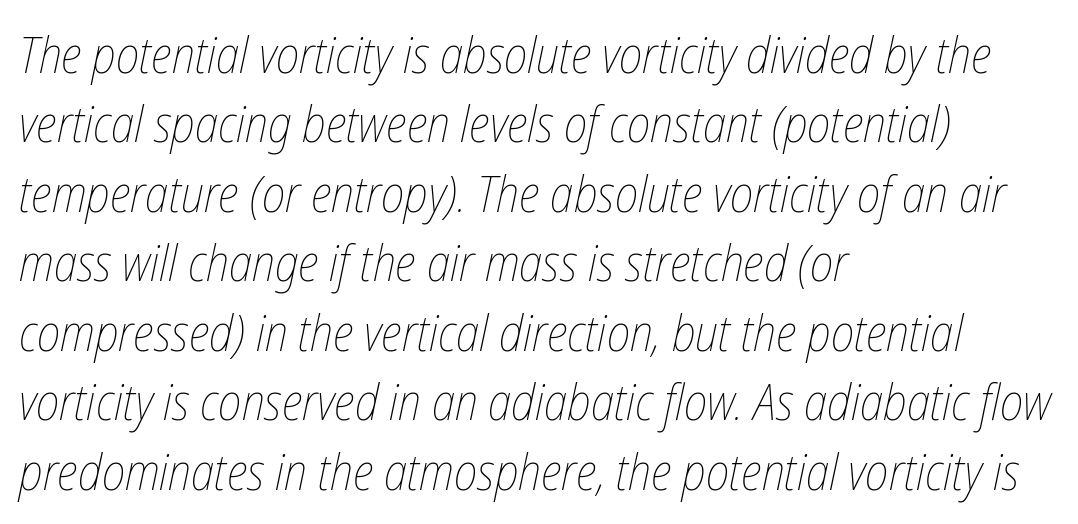
The image shows 50 px thin, condensed type, italic (leaning right); set left-aligned, normal line spacing (1.39x), normal letter spacing, not underlined; low stroke contrast and a medium x-height.
